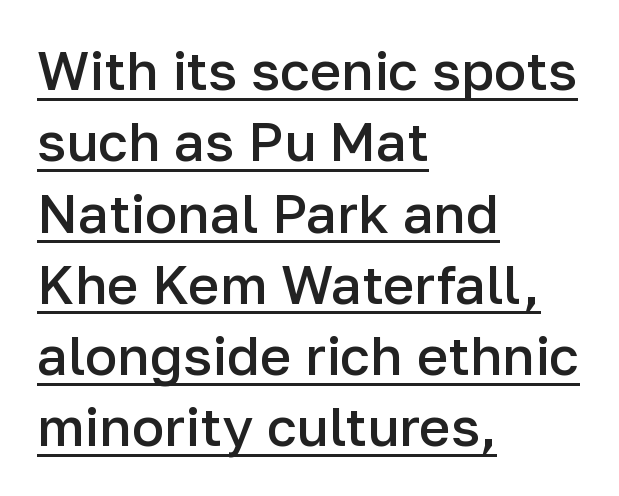
{"serif": "no", "italic": "no", "bold": "semi", "weight": "semibold", "width": "normal", "stroke_contrast": "low", "x_height": "medium", "monospaced": "no", "underline": "yes", "align": "left", "line_spacing": "normal", "line_spacing_ratio": 1.32, "letter_spacing": "normal", "letter_spacing_em": 0.0, "glyph_px": 54}
